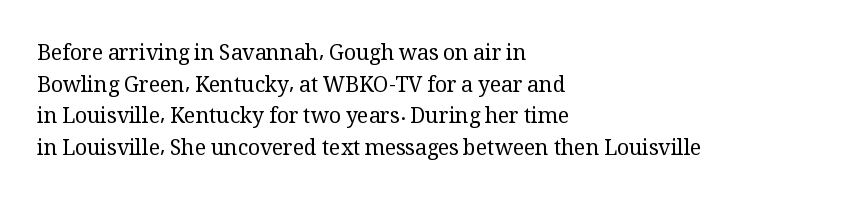
Q: Is the text bold? A: No.
Q: Is the text italic (slanted)? A: No, it is upright.
Q: Is the text underlined? A: No.
Q: How is the paragraph aligned? A: Left-aligned.
Q: Is the spacing between letters normal or unusually wide? A: Normal.
Q: Is the spacing between lines tight, normal or loose? A: Normal.
